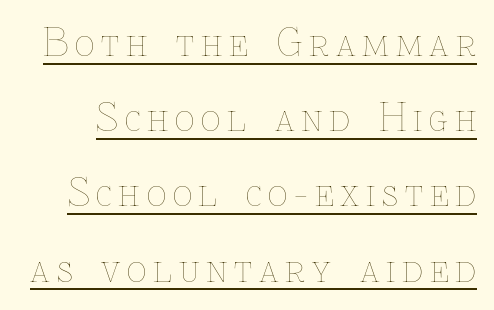
The rendering uses natural spacing where letterforms have individual widths. Heft: none added — not bold. Rendered with straight, roman letterforms. The rendering uses a large line-height, opening up the rows.
